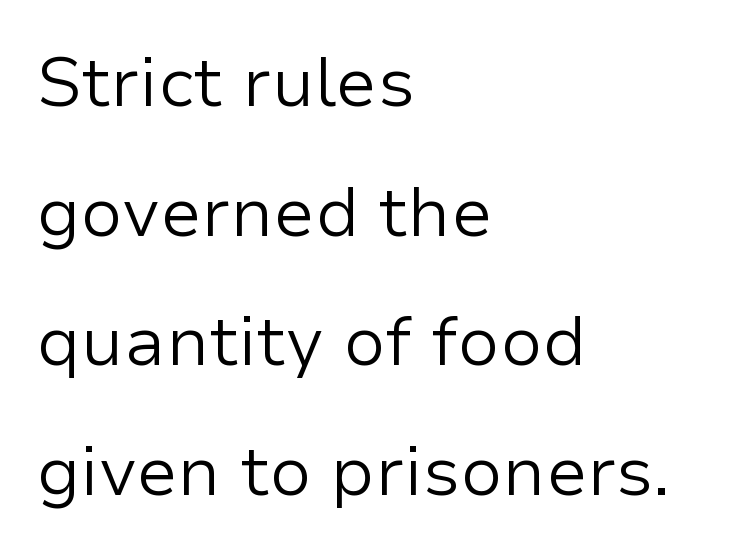
Q: Is the text bold? A: No.
Q: Is the text italic (slanted)? A: No, it is upright.
Q: Is the typeface a serif or a sans-serif typeface? A: Sans-serif.
Q: Is the text underlined? A: No.
Q: How is the paragraph aligned? A: Left-aligned.
Q: Is the spacing between letters normal or unusually wide? A: Normal.
Q: Width (condensed, normal, or wide)? A: Normal.
Q: Stroke contrast? A: Low.
Q: x-height? A: Medium.
Q: Monospaced? A: No.
